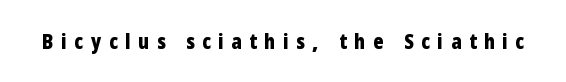
The image shows 21 px bold type, upright; set unusually wide letter spacing (+0.36 em), not underlined.
